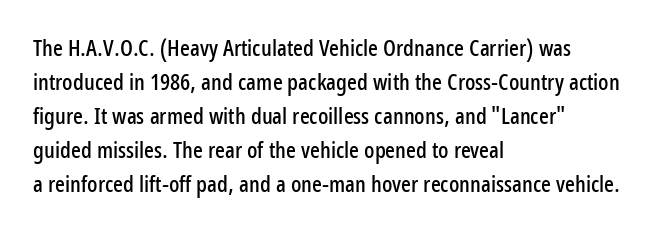
Clear beneath every line of the passage. Notice how descenders clear the ascenders below comfortably — that's standard leading. In terms of letterspacing, this is plain default setting. The lettering stays uniformly vertical, giving the passage a roman look. The lines in this sample share a left origin and differ only in where they stop.
